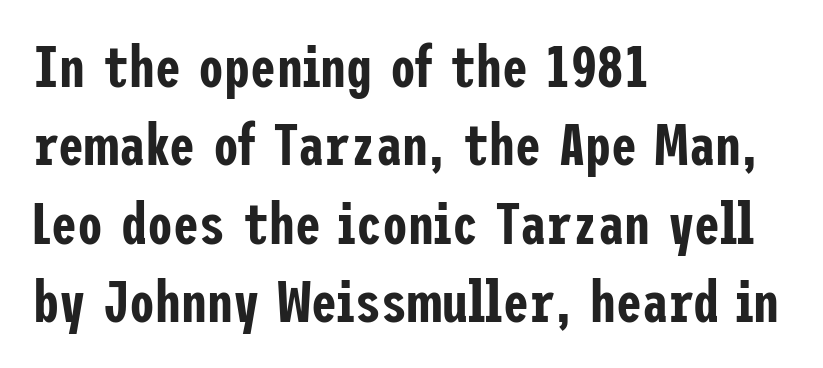
The lines in this sample share a left origin and differ only in where they stop. If you drew a line through each stem, it would be perfectly vertical. Underline: absent. The face used here is rendered with its standard letterfit. Does the type have serifs? No, each stem ends abruptly. The block of text has a typical density, with ordinary space between rows.
